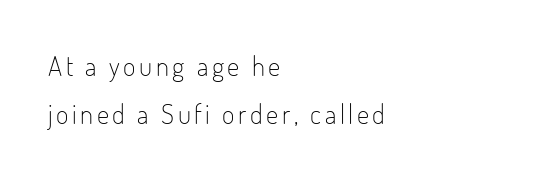
The image shows 27 px text type, upright; set left-aligned, line spacing 1.78x, not underlined.
